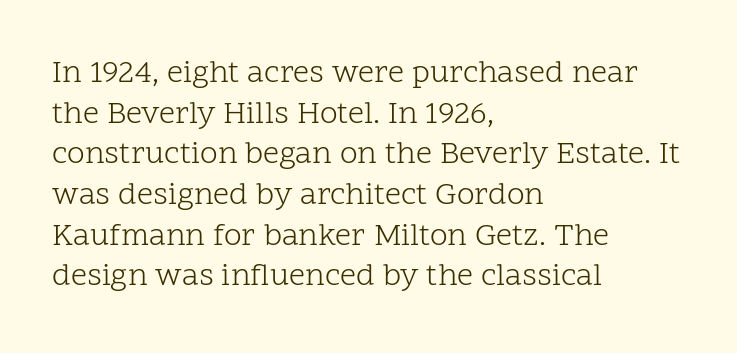
{"serif": "yes", "italic": "no", "bold": "no", "weight": "light", "width": "normal", "stroke_contrast": "low", "x_height": "medium", "monospaced": "no", "underline": "no", "align": "left", "line_spacing": "normal", "line_spacing_ratio": 1.27, "letter_spacing": "normal", "letter_spacing_em": 0.0, "glyph_px": 32}
